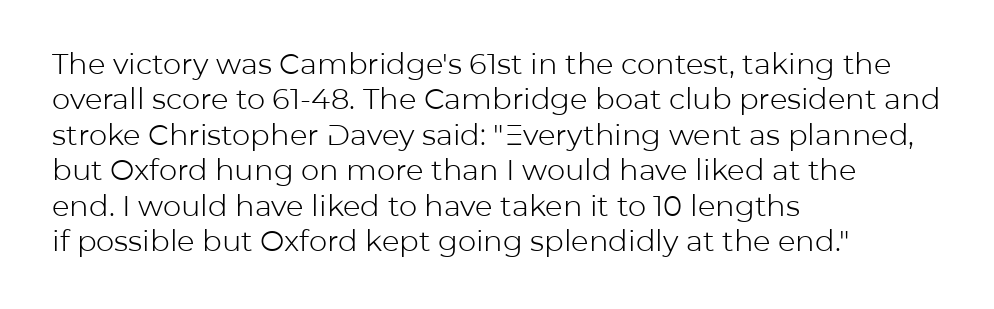
Q: Is the text bold? A: No.
Q: Is the text italic (slanted)? A: No, it is upright.
Q: Is the typeface a serif or a sans-serif typeface? A: Sans-serif.
Q: Is the text underlined? A: No.
Q: How is the paragraph aligned? A: Left-aligned.
Q: Is the spacing between letters normal or unusually wide? A: Normal.
Q: Width (condensed, normal, or wide)? A: Normal.
Q: Stroke contrast? A: Low.
Q: x-height? A: Medium.
Q: Monospaced? A: No.
